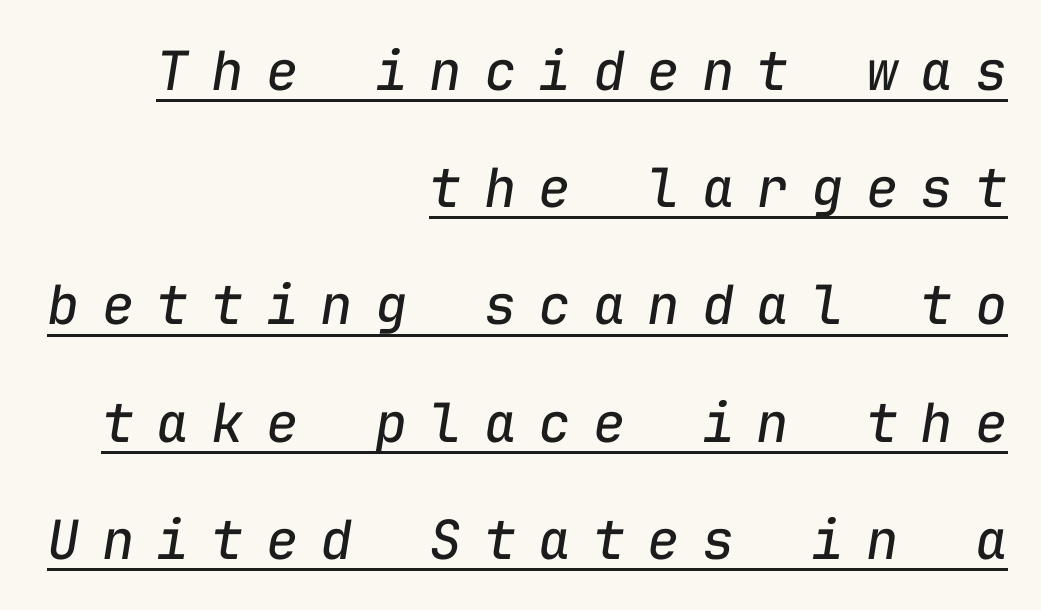
Q: Is the text bold? A: No.
Q: Is the text italic (slanted)? A: Yes, it leans right by about 9 degrees.
Q: Is the text underlined? A: Yes.
Q: How is the paragraph aligned? A: Right-aligned.
Q: Is the spacing between letters normal or unusually wide? A: Unusually wide.
Q: Is the spacing between lines tight, normal or loose? A: Loose.
Q: Width (condensed, normal, or wide)? A: Normal.
Q: Stroke contrast? A: Low.
Q: x-height? A: Medium.
Q: Monospaced? A: Yes.
